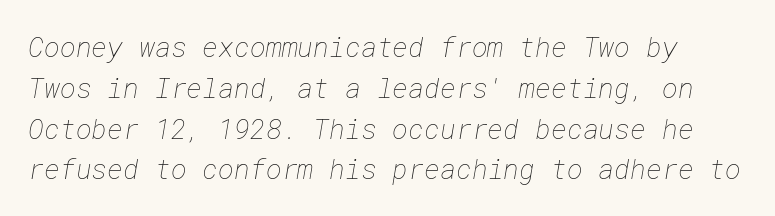
{"bold": "no", "underline": "no", "line_spacing": "normal", "line_spacing_ratio": 1.51, "letter_spacing": "normal", "letter_spacing_em": 0.0, "glyph_px": 27}
